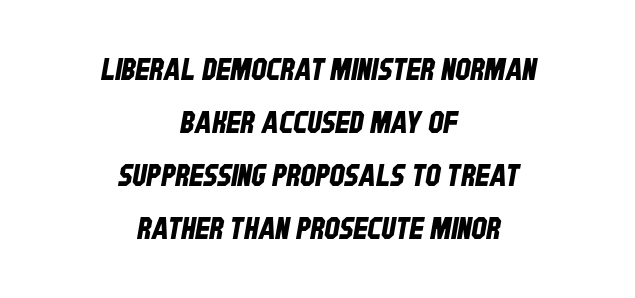
{"serif": "no", "width": "condensed", "stroke_contrast": "low", "x_height": "large", "monospaced": "no", "underline": "no", "align": "center", "line_spacing_ratio": 1.77, "letter_spacing": "normal", "letter_spacing_em": 0.0, "glyph_px": 30}
